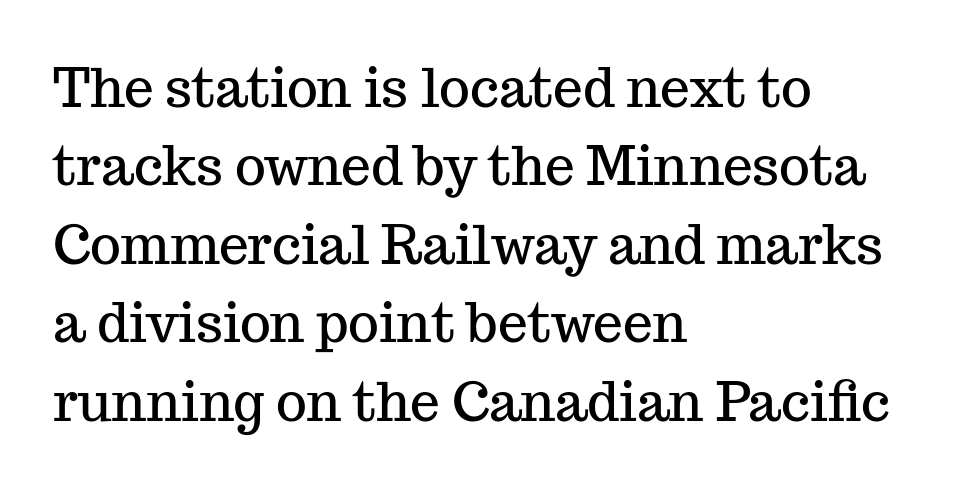
Beneath every word, the page is bare. The typography opts for an upright posture over an oblique one. All the whitespace from short lines collects on the right. Stroke terminals: seriffed. You could not count columns in this text — the font is proportionally spaced.
